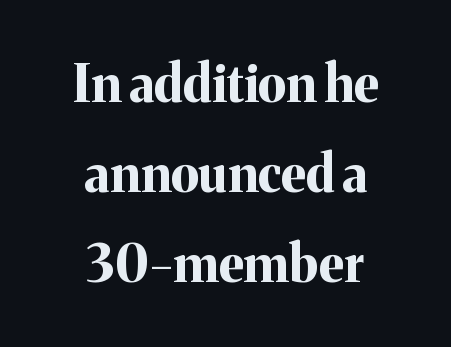
{"serif": "yes", "italic": "no", "bold": "yes", "weight": "bold", "width": "normal", "stroke_contrast": "medium", "x_height": "medium", "monospaced": "no", "underline": "no", "align": "center", "line_spacing_ratio": 1.76, "letter_spacing": "normal", "letter_spacing_em": 0.0, "glyph_px": 51}
